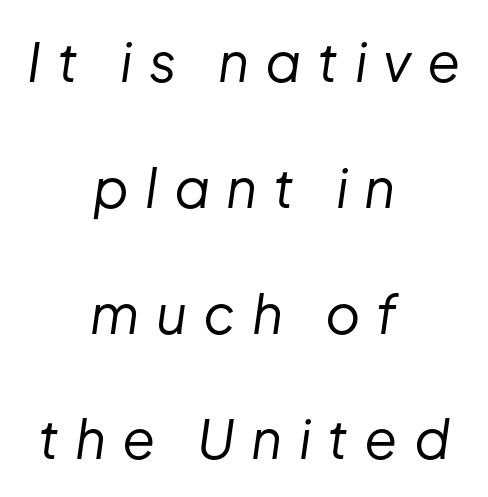
Q: Is the text bold? A: No.
Q: Is the text italic (slanted)? A: Yes, it leans right by about 8 degrees.
Q: Is the text underlined? A: No.
Q: How is the paragraph aligned? A: Centered.
Q: Is the spacing between letters normal or unusually wide? A: Unusually wide.
Q: Is the spacing between lines tight, normal or loose? A: Loose.
Q: Width (condensed, normal, or wide)? A: Normal.
Q: Stroke contrast? A: Low.
Q: x-height? A: Medium.
Q: Monospaced? A: No.
